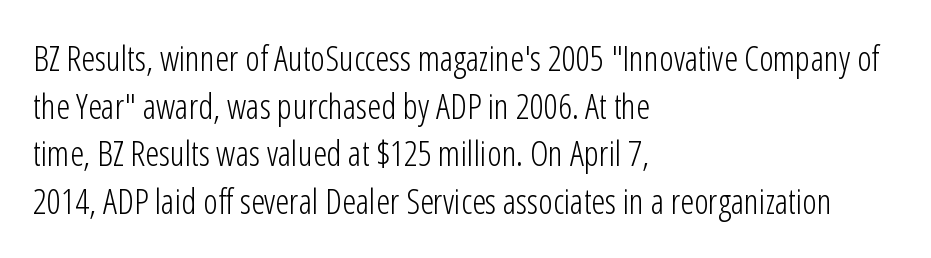
Q: Is the text bold? A: No.
Q: Is the text italic (slanted)? A: No, it is upright.
Q: Is the typeface a serif or a sans-serif typeface? A: Sans-serif.
Q: Is the text underlined? A: No.
Q: How is the paragraph aligned? A: Left-aligned.
Q: Is the spacing between letters normal or unusually wide? A: Normal.
Q: Is the spacing between lines tight, normal or loose? A: Normal.
Q: Width (condensed, normal, or wide)? A: Condensed.
Q: Stroke contrast? A: Low.
Q: x-height? A: Medium.
Q: Monospaced? A: No.
